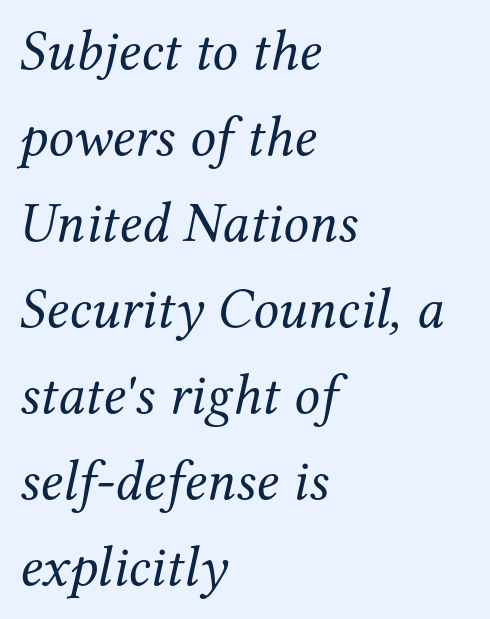
The image shows 57 px regular-weight serif type, italic (leaning right); set left-aligned, normal line spacing (1.51x), normal letter spacing, not underlined; medium stroke contrast and a medium x-height.
